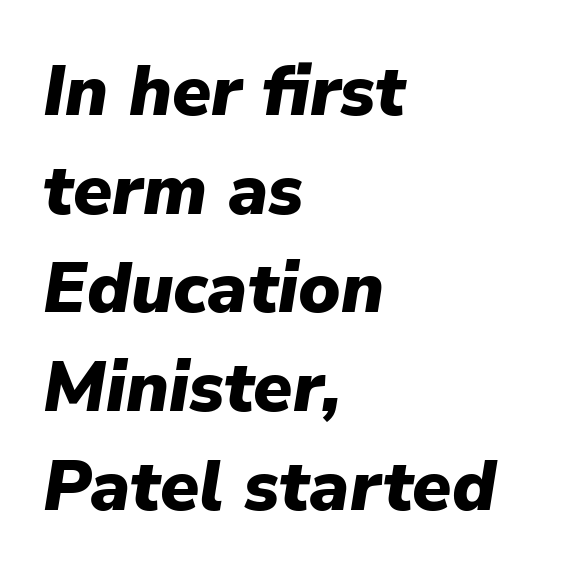
{"italic": "yes", "lean": "right", "slant_degrees": 9, "bold": "yes", "weight": "heavy", "width": "normal", "stroke_contrast": "low", "x_height": "medium", "monospaced": "no", "underline": "no", "align": "left", "line_spacing": "normal", "line_spacing_ratio": 1.39, "letter_spacing": "normal", "letter_spacing_em": 0.0, "glyph_px": 71}
